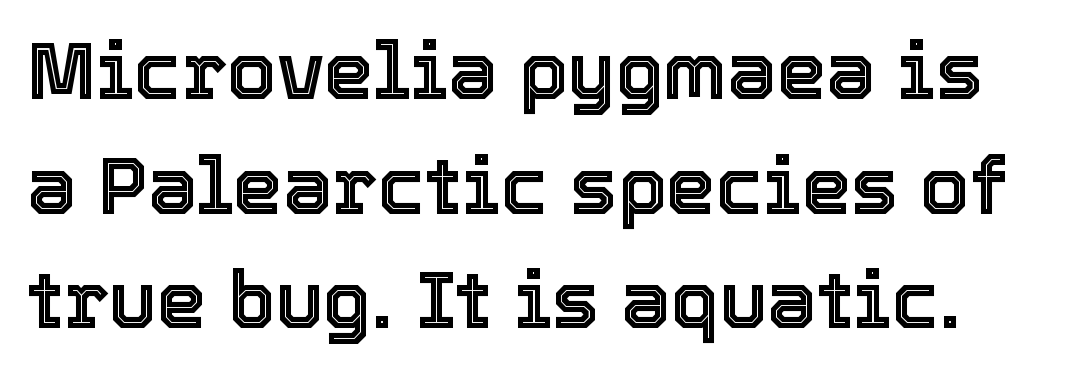
The image shows 79 px text type, upright; set normal line spacing (1.45x), normal letter spacing, not underlined; a medium x-height.
